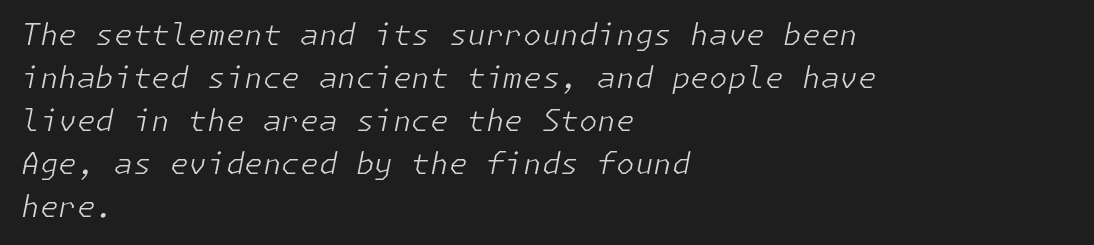
The image shows 30 px light type, italic (leaning right); set left-aligned, normal line spacing (1.43x), normal letter spacing, not underlined; low stroke contrast and a medium x-height.
